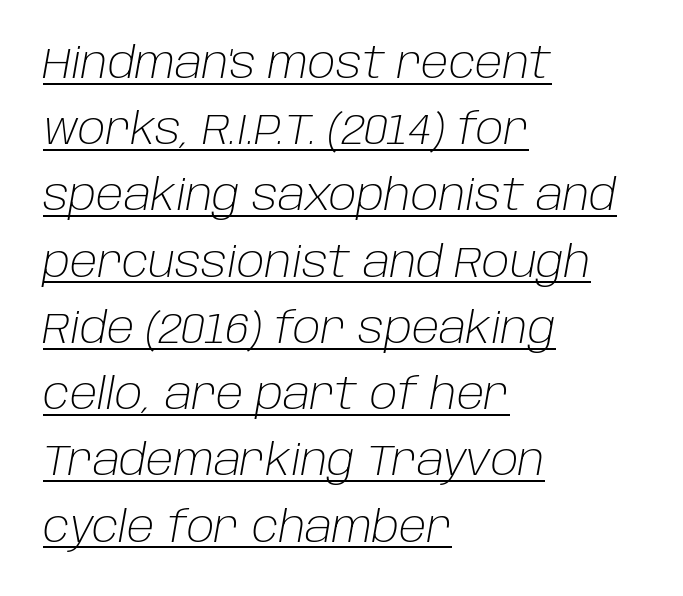
Spacing verdict: proportional, widths tailored to each character. The text block is weighted toward the left margin, trailing off unevenly rightward. Summary of weight: not heavy and not bold. The string is rendered with underlining switched on. This rendering leaves character spacing at its baseline value.
